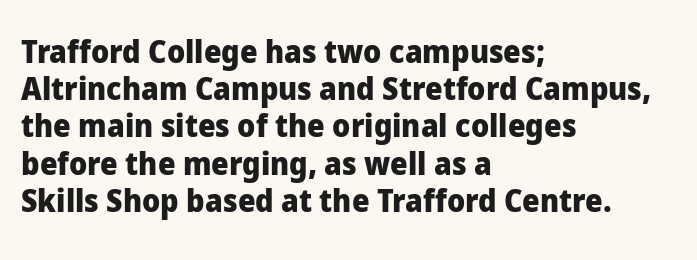
Q: Is the text bold? A: Yes.
Q: Is the text italic (slanted)? A: No, it is upright.
Q: Is the typeface a serif or a sans-serif typeface? A: Sans-serif.
Q: Is the text underlined? A: No.
Q: How is the paragraph aligned? A: Left-aligned.
Q: Is the spacing between letters normal or unusually wide? A: Normal.
Q: Width (condensed, normal, or wide)? A: Normal.
Q: Stroke contrast? A: Low.
Q: x-height? A: Medium.
Q: Monospaced? A: No.
